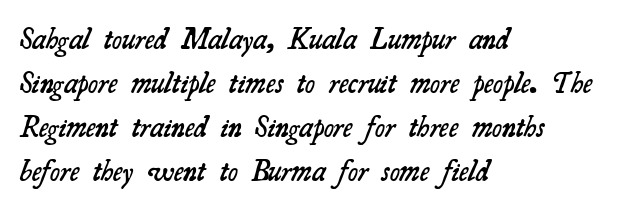
The image shows 30 px semibold serif type; set left-aligned, normal line spacing (1.47x), normal letter spacing, not underlined; medium stroke contrast and a small x-height.
